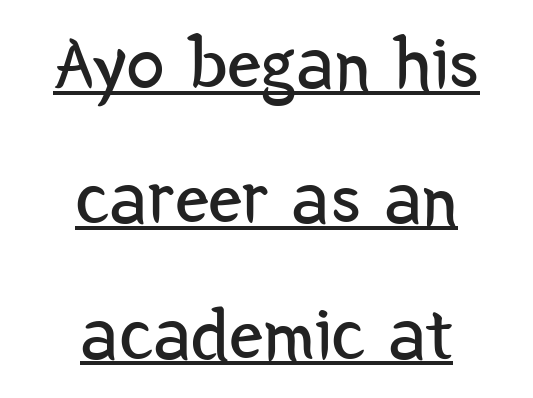
Q: Is the text bold? A: No.
Q: Is the text italic (slanted)? A: No, it is upright.
Q: Is the typeface a serif or a sans-serif typeface? A: Sans-serif.
Q: Is the text underlined? A: Yes.
Q: How is the paragraph aligned? A: Centered.
Q: Is the spacing between letters normal or unusually wide? A: Normal.
Q: Width (condensed, normal, or wide)? A: Condensed.
Q: Stroke contrast? A: Low.
Q: x-height? A: Medium.
Q: Monospaced? A: No.
